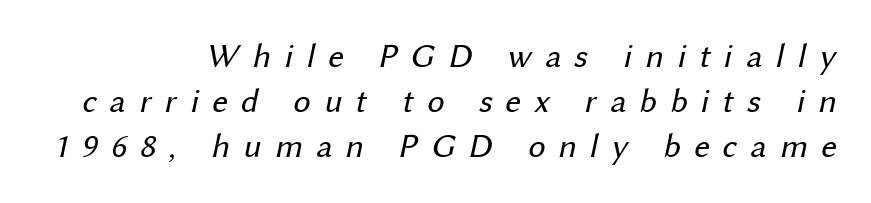
Q: Is the text bold? A: No.
Q: Is the typeface a serif or a sans-serif typeface? A: Sans-serif.
Q: Is the text underlined? A: No.
Q: How is the paragraph aligned? A: Right-aligned.
Q: Is the spacing between letters normal or unusually wide? A: Unusually wide.
Q: Is the spacing between lines tight, normal or loose? A: Normal.
Q: Width (condensed, normal, or wide)? A: Normal.
Q: Stroke contrast? A: Medium.
Q: x-height? A: Medium.
Q: Monospaced? A: No.
